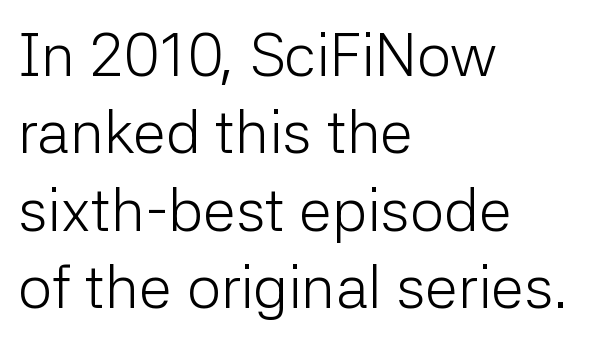
Q: Is the text bold? A: No.
Q: Is the text italic (slanted)? A: No, it is upright.
Q: Is the typeface a serif or a sans-serif typeface? A: Sans-serif.
Q: Is the text underlined? A: No.
Q: How is the paragraph aligned? A: Left-aligned.
Q: Is the spacing between letters normal or unusually wide? A: Normal.
Q: Is the spacing between lines tight, normal or loose? A: Normal.
Q: Width (condensed, normal, or wide)? A: Normal.
Q: Stroke contrast? A: Low.
Q: x-height? A: Medium.
Q: Monospaced? A: No.
